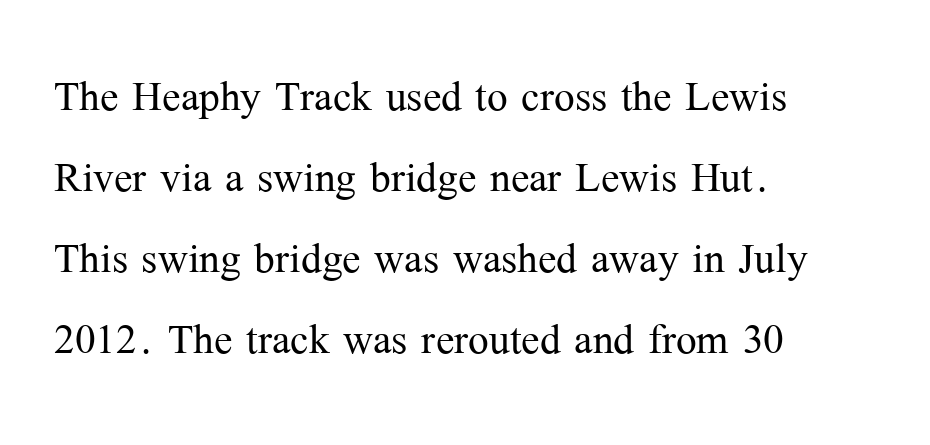
Q: Is the text bold? A: No.
Q: Is the text italic (slanted)? A: No, it is upright.
Q: Is the typeface a serif or a sans-serif typeface? A: Serif.
Q: Is the text underlined? A: No.
Q: How is the paragraph aligned? A: Left-aligned.
Q: Is the spacing between letters normal or unusually wide? A: Normal.
Q: Is the spacing between lines tight, normal or loose? A: Normal.
Q: Width (condensed, normal, or wide)? A: Normal.
Q: Stroke contrast? A: Medium.
Q: x-height? A: Medium.
Q: Monospaced? A: No.
